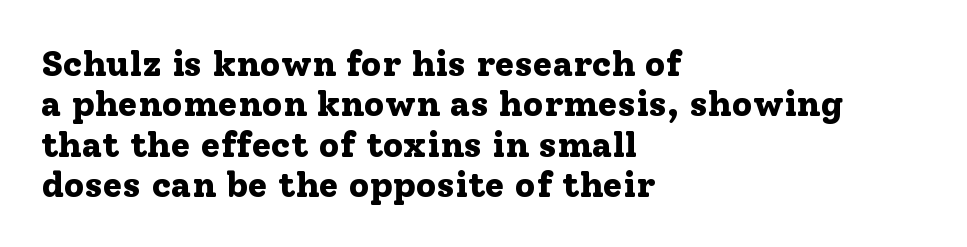
{"serif": "yes", "italic": "no", "bold": "yes", "weight": "bold", "width": "normal", "stroke_contrast": "low", "x_height": "medium", "monospaced": "no", "underline": "no", "align": "left", "line_spacing": "tight", "line_spacing_ratio": 1.12, "letter_spacing": "normal", "letter_spacing_em": 0.0, "glyph_px": 36}
